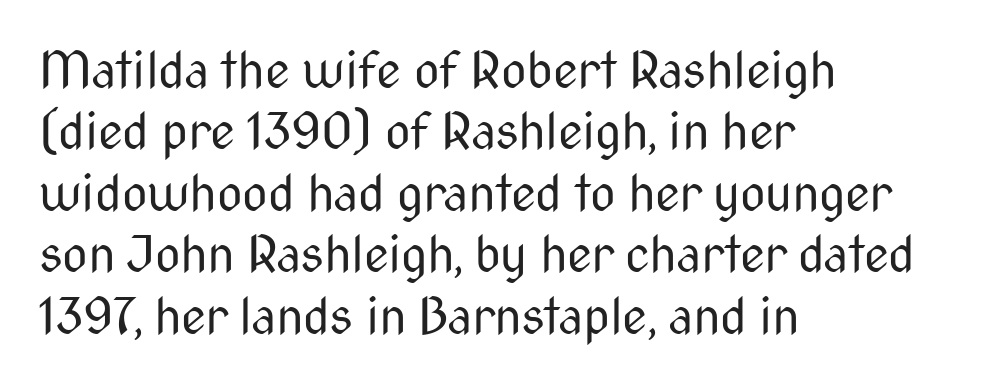
{"serif": "no", "italic": "no", "bold": "no", "weight": "regular", "width": "condensed", "stroke_contrast": "medium", "x_height": "medium", "monospaced": "no", "underline": "no", "align": "left", "line_spacing_ratio": 1.23, "letter_spacing": "normal", "letter_spacing_em": 0.0, "glyph_px": 50}
